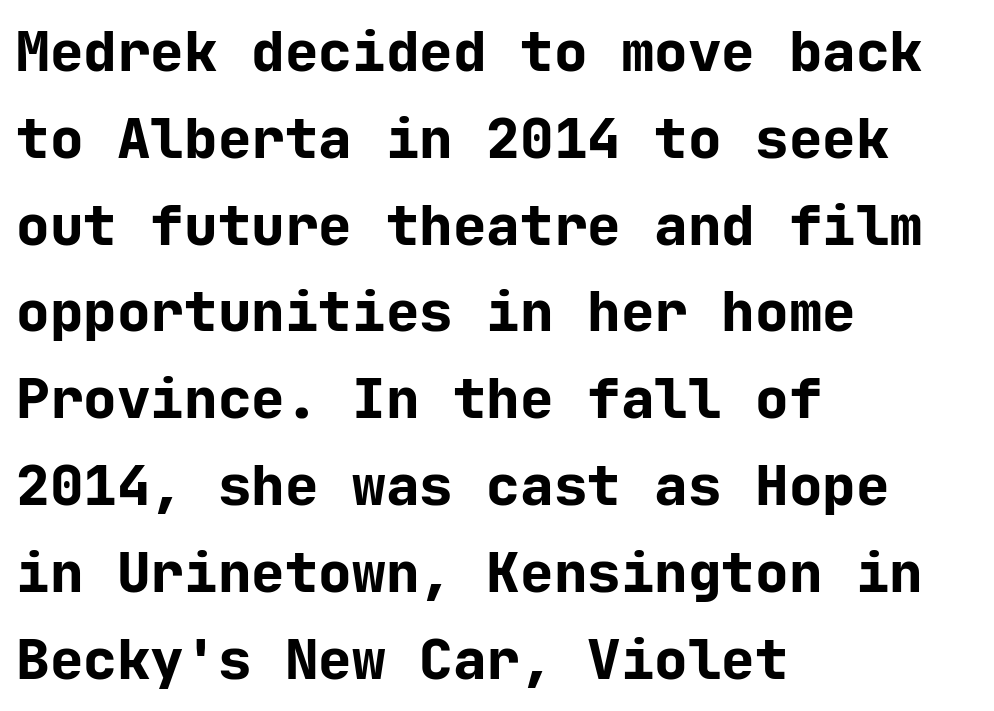
{"serif": "no", "italic": "no", "bold": "yes", "weight": "bold", "width": "normal", "stroke_contrast": "low", "x_height": "medium", "monospaced": "yes", "underline": "no", "align": "left", "line_spacing": "normal", "line_spacing_ratio": 1.55, "letter_spacing": "normal", "letter_spacing_em": 0.0, "glyph_px": 56}
